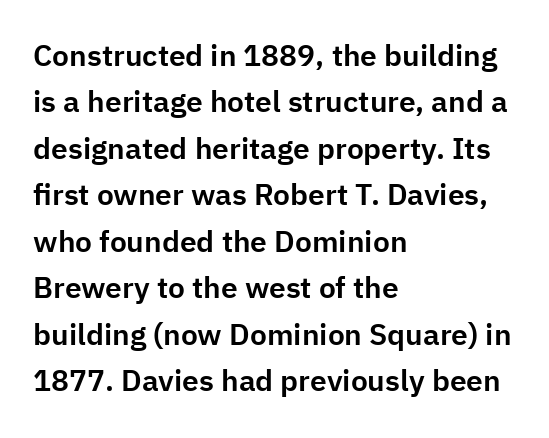
Q: Is the text italic (slanted)? A: No, it is upright.
Q: Is the typeface a serif or a sans-serif typeface? A: Sans-serif.
Q: Is the text underlined? A: No.
Q: How is the paragraph aligned? A: Left-aligned.
Q: Is the spacing between letters normal or unusually wide? A: Normal.
Q: Is the spacing between lines tight, normal or loose? A: Normal.
Q: Width (condensed, normal, or wide)? A: Normal.
Q: Stroke contrast? A: Low.
Q: x-height? A: Medium.
Q: Monospaced? A: No.
